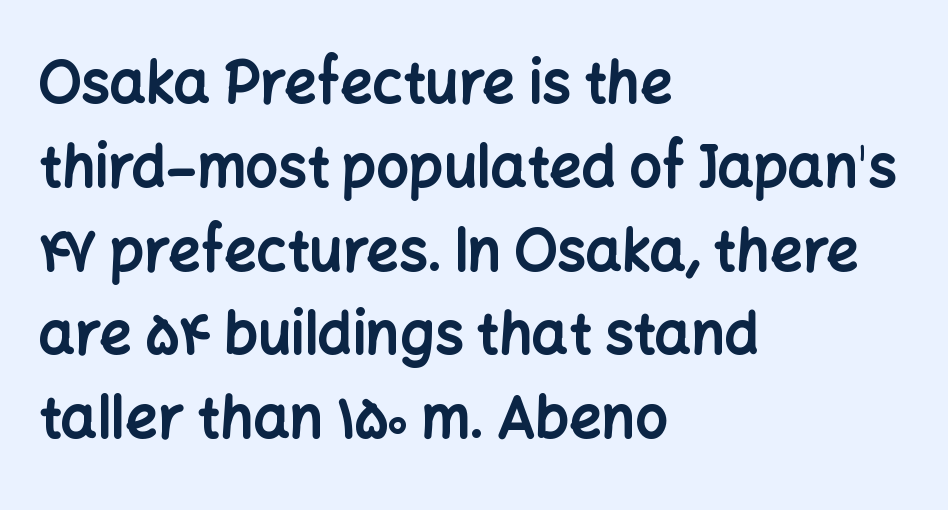
{"serif": "no", "italic": "no", "bold": "yes", "weight": "bold", "width": "normal", "stroke_contrast": "low", "x_height": "medium", "monospaced": "no", "underline": "no", "align": "left", "line_spacing": "normal", "line_spacing_ratio": 1.47, "letter_spacing": "normal", "letter_spacing_em": 0.0, "glyph_px": 57}
